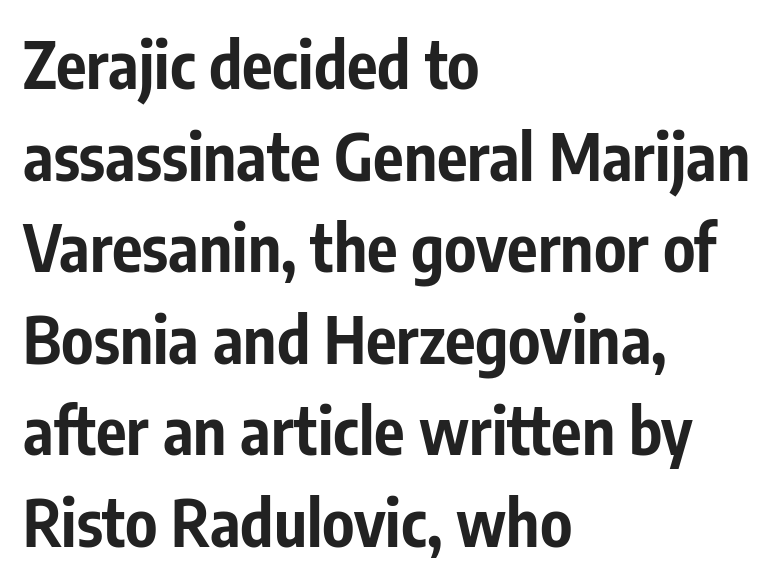
Q: Is the text bold? A: Yes.
Q: Is the text italic (slanted)? A: No, it is upright.
Q: Is the typeface a serif or a sans-serif typeface? A: Sans-serif.
Q: Is the text underlined? A: No.
Q: How is the paragraph aligned? A: Left-aligned.
Q: Is the spacing between letters normal or unusually wide? A: Normal.
Q: Is the spacing between lines tight, normal or loose? A: Normal.
Q: Width (condensed, normal, or wide)? A: Condensed.
Q: Stroke contrast? A: Low.
Q: x-height? A: Medium.
Q: Monospaced? A: No.
